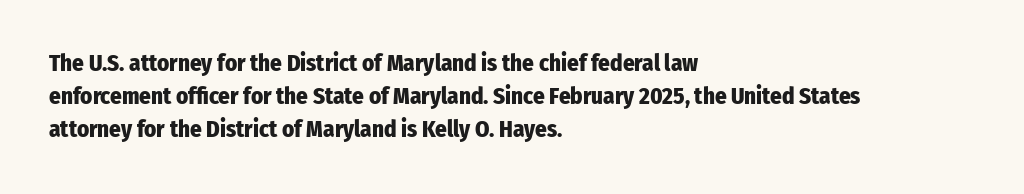
The image shows 23 px bold type, upright; set left-aligned, normal line spacing (1.44x), normal letter spacing, not underlined.
